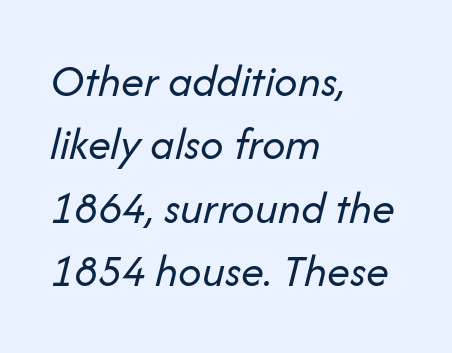
When letters slant like this, we call the style italic. The words here are not underlined. Varying glyph widths throughout — classic text-font behaviour. These glyphs show unthickened strokes, regular width or finer. Honestly, the letter spacing is just normal — you wouldn't notice it. Compared with typical paragraphs, the rows here are spaced about the same.
